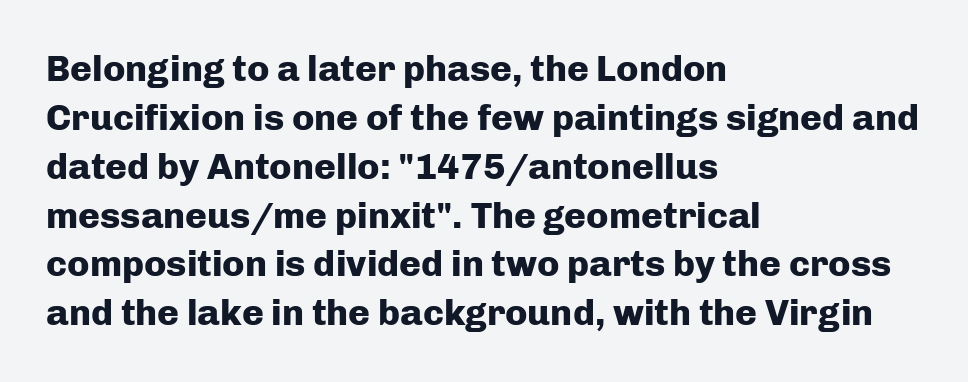
The image shows 37 px heavy sans-serif type, upright; set left-aligned, normal line spacing (1.32x), normal letter spacing, not underlined; low stroke contrast and a medium x-height.
